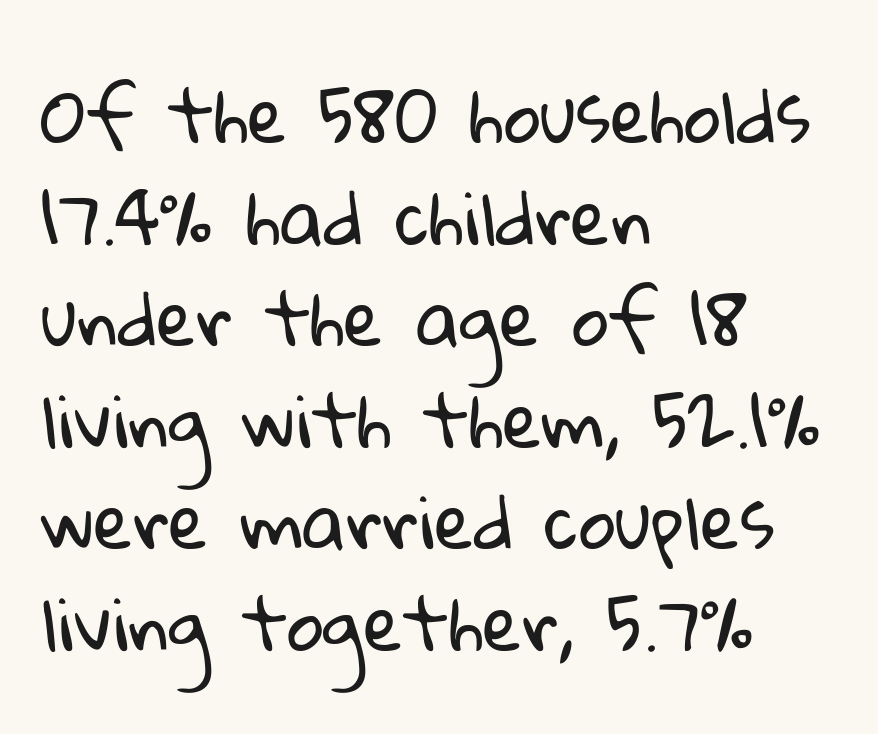
Q: Is the text bold? A: No.
Q: Is the typeface a serif or a sans-serif typeface? A: Sans-serif.
Q: Is the text underlined? A: No.
Q: How is the paragraph aligned? A: Left-aligned.
Q: Is the spacing between letters normal or unusually wide? A: Normal.
Q: Is the spacing between lines tight, normal or loose? A: Normal.
Q: Width (condensed, normal, or wide)? A: Normal.
Q: Stroke contrast? A: Low.
Q: x-height? A: Medium.
Q: Monospaced? A: No.
